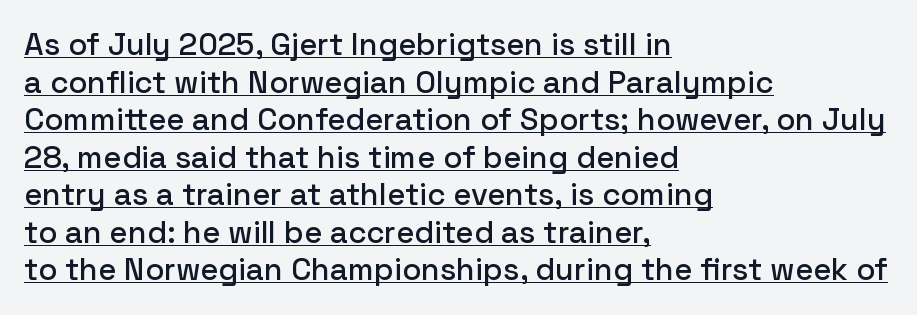
Q: Is the text italic (slanted)? A: No, it is upright.
Q: Is the typeface a serif or a sans-serif typeface? A: Sans-serif.
Q: Is the text underlined? A: Yes.
Q: How is the paragraph aligned? A: Left-aligned.
Q: Is the spacing between letters normal or unusually wide? A: Normal.
Q: Width (condensed, normal, or wide)? A: Normal.
Q: Stroke contrast? A: Low.
Q: x-height? A: Medium.
Q: Monospaced? A: No.
